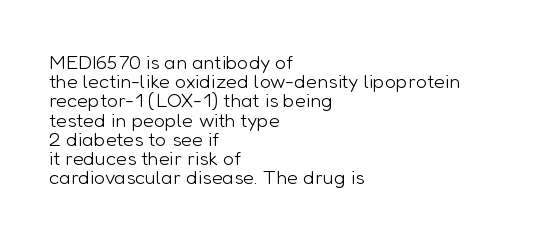
Weight class: somewhere from thin through regular. The area under the type is left untouched. Default kerning and tracking; the words read as compact shapes. Baseline-to-baseline distance is barely more than the letter height. Nope, not italic — everything's standing straight.
